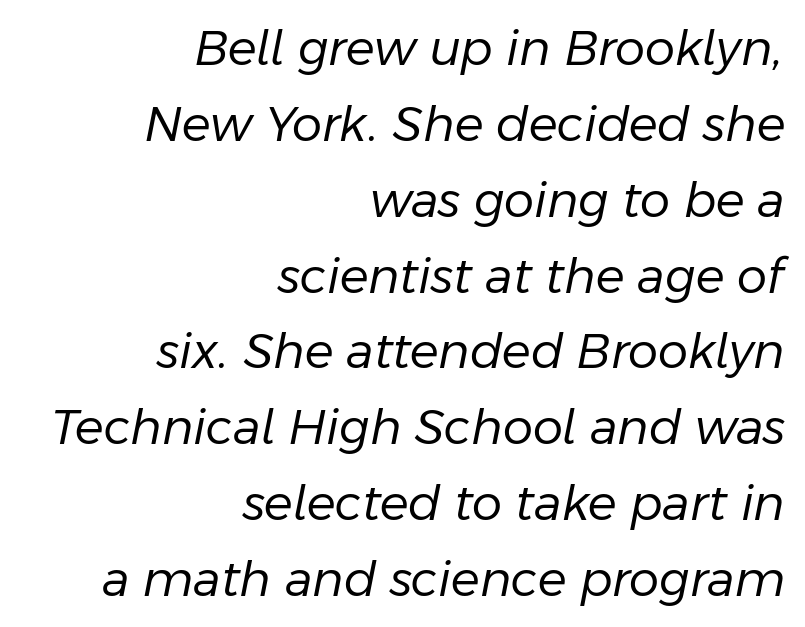
The image shows 48 px regular-weight type, italic (leaning right); set right-aligned, normal line spacing (1.58x), normal letter spacing, not underlined; low stroke contrast and a medium x-height.
